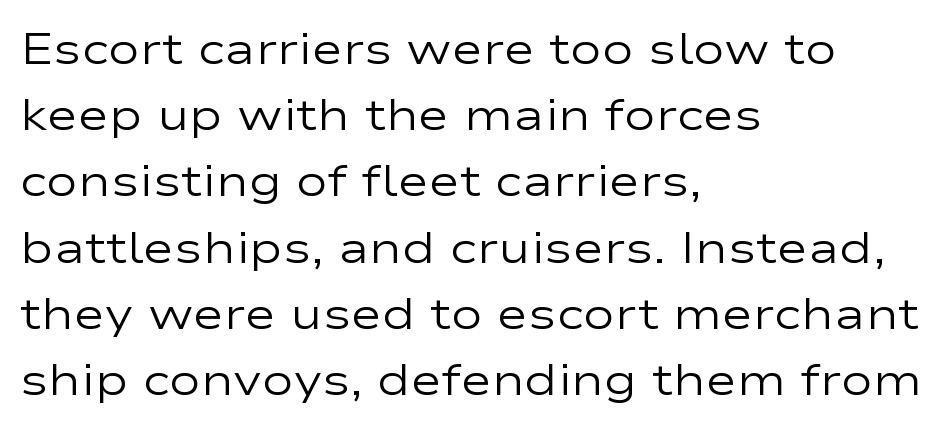
{"serif": "no", "italic": "no", "bold": "no", "weight": "regular", "width": "wide", "stroke_contrast": "low", "x_height": "medium", "monospaced": "no", "underline": "no", "align": "left", "line_spacing": "normal", "line_spacing_ratio": 1.54, "letter_spacing": "normal", "letter_spacing_em": 0.0, "glyph_px": 43}
